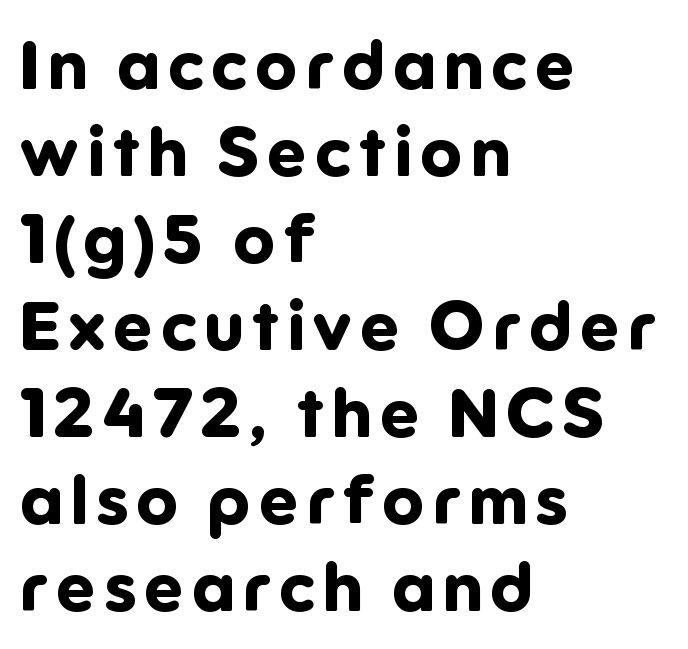
Q: Is the text bold? A: Yes.
Q: Is the text italic (slanted)? A: No, it is upright.
Q: Is the typeface a serif or a sans-serif typeface? A: Sans-serif.
Q: Is the text underlined? A: No.
Q: How is the paragraph aligned? A: Left-aligned.
Q: Is the spacing between lines tight, normal or loose? A: Normal.
Q: Width (condensed, normal, or wide)? A: Normal.
Q: Stroke contrast? A: Low.
Q: x-height? A: Medium.
Q: Monospaced? A: No.
